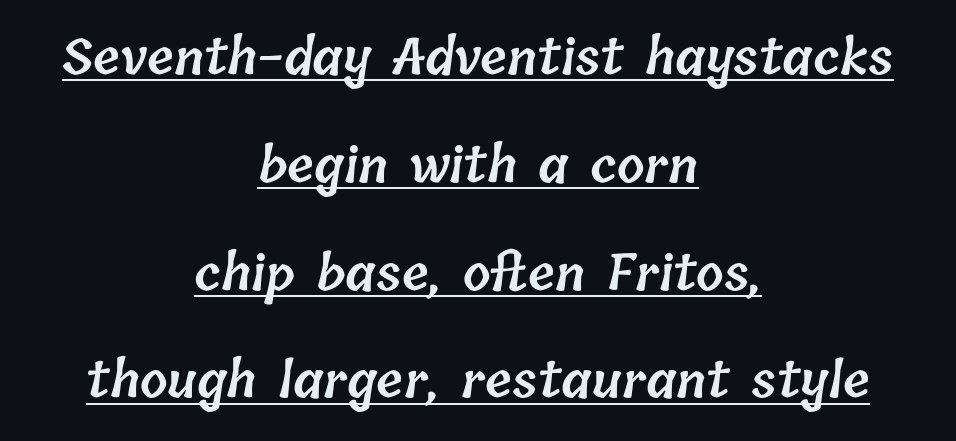
The image shows 49 px semibold type; set centered, loose line spacing (2.2x), normal letter spacing, underlined; low stroke contrast and a medium x-height.
